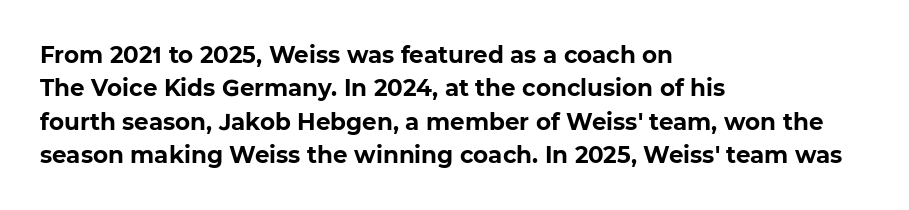
{"bold": "yes", "underline": "no", "align": "left", "line_spacing": "normal", "line_spacing_ratio": 1.45, "letter_spacing": "normal", "letter_spacing_em": 0.0, "glyph_px": 23}
